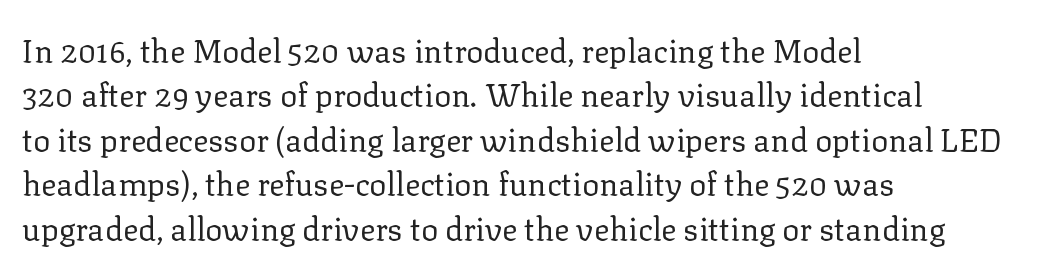
You can tell it's not italic because the verticals are truly vertical. This is serif lettering, the kind often seen in printed books. A typesetter would call this proportional, since set widths differ per character. The string is rendered with underlining switched off. What stands out about the letter spacing? Nothing — it is the standard amount.
